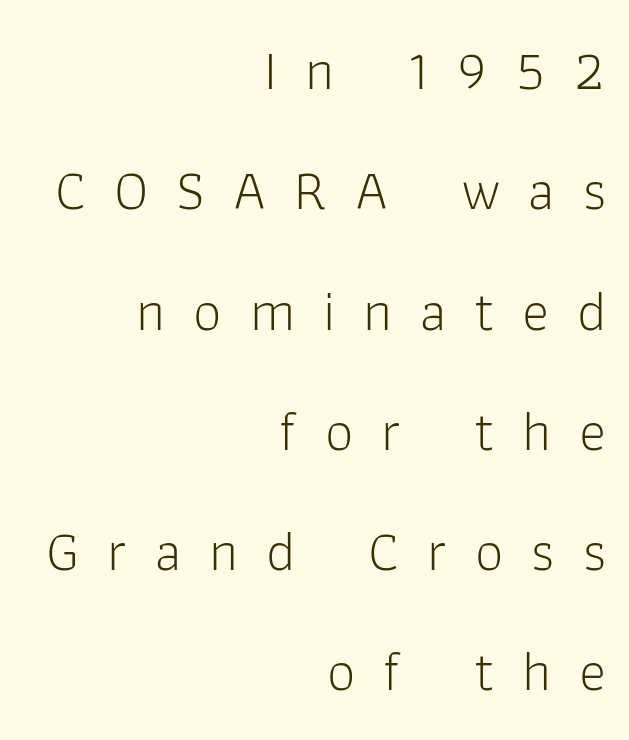
Compared with typical body copy, the letter spacing here is much looser. The vertical gap from one line to the next is large. The string is rendered with underlining switched off. When letters stand straight like this, we call the style roman or upright. Counters stay open thanks to moderate or lighter strokes.
